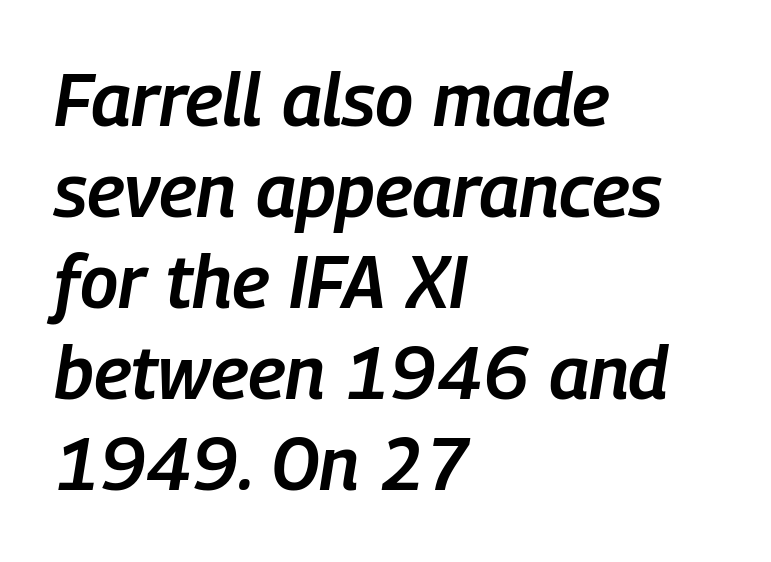
The image shows 74 px semibold, condensed type, italic (leaning right); set left-aligned, line spacing 1.23x, normal letter spacing, not underlined; low stroke contrast and a medium x-height.
